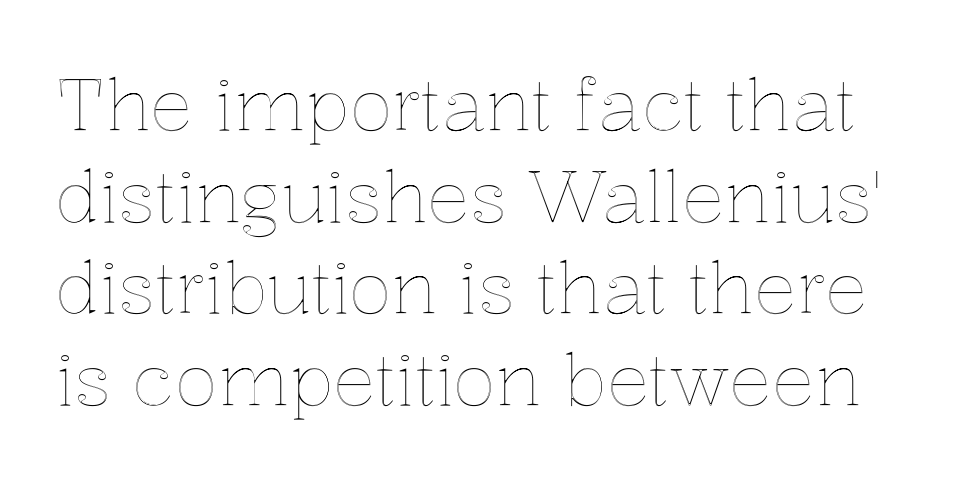
The baseline area is clear. Notice how descenders clear the ascenders below comfortably — that's standard leading. The specimen reads as upright at a glance. How are the letters spaced? Ordinarily, with no added tracking. Character widths vary here, with narrow letters taking less room than wide ones.
